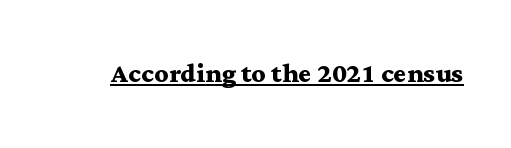
The font's upright variant was chosen for this text. You'd pick this weight for a headline — it's a proper bold. What stands out about the letter spacing? Nothing — it is the standard amount. A baseline rule has been typeset under these characters.
